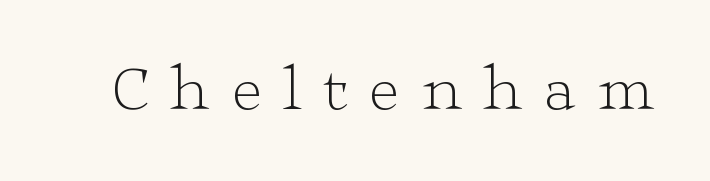
The image shows 64 px light, wide serif type, upright; set unusually wide letter spacing (+0.34 em), not underlined; low stroke contrast and a medium x-height.
